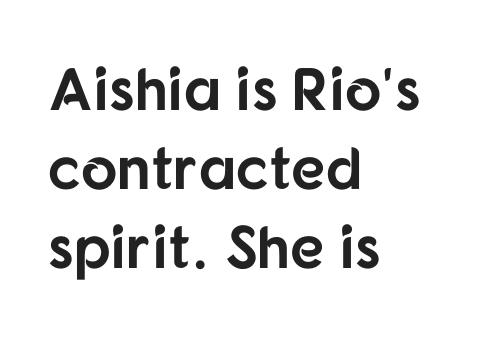
The image shows 60 px bold sans-serif type, upright; set left-aligned, normal line spacing (1.32x), normal letter spacing, not underlined; low stroke contrast and a medium x-height.
